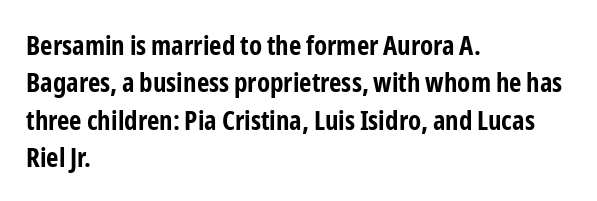
The image shows 27 px bold type, upright; set left-aligned, normal line spacing (1.38x), normal letter spacing, not underlined.
